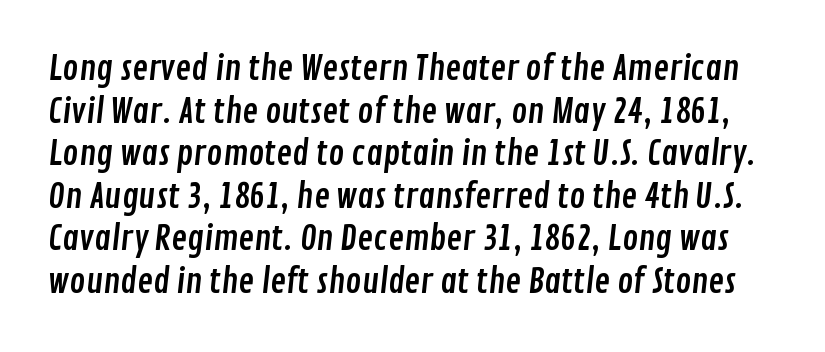
{"serif": "no", "width": "condensed", "stroke_contrast": "low", "x_height": "medium", "monospaced": "no", "underline": "no", "line_spacing": "normal", "line_spacing_ratio": 1.29, "letter_spacing": "normal", "letter_spacing_em": 0.0, "glyph_px": 33}
